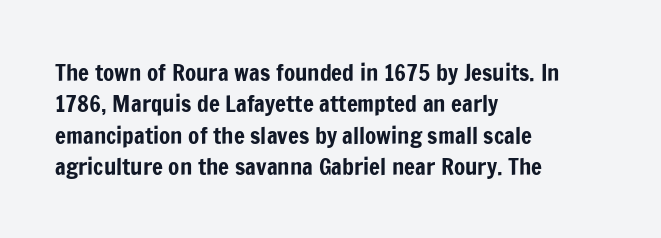
Q: Is the text italic (slanted)? A: No, it is upright.
Q: Is the text underlined? A: No.
Q: How is the paragraph aligned? A: Left-aligned.
Q: Is the spacing between letters normal or unusually wide? A: Normal.
Q: Is the spacing between lines tight, normal or loose? A: Normal.
